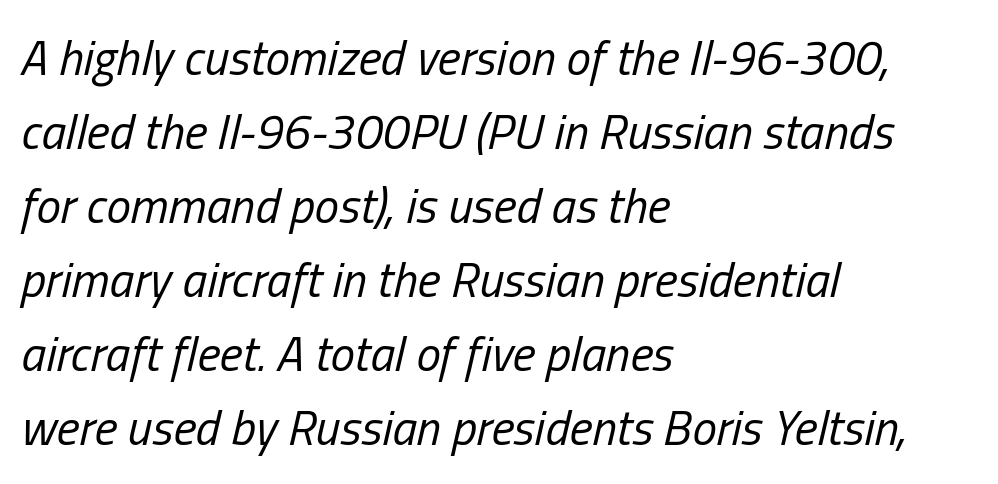
The image shows 49 px regular-weight, condensed type, italic (leaning right); set left-aligned, normal line spacing (1.51x), normal letter spacing, not underlined; low stroke contrast and a medium x-height.
